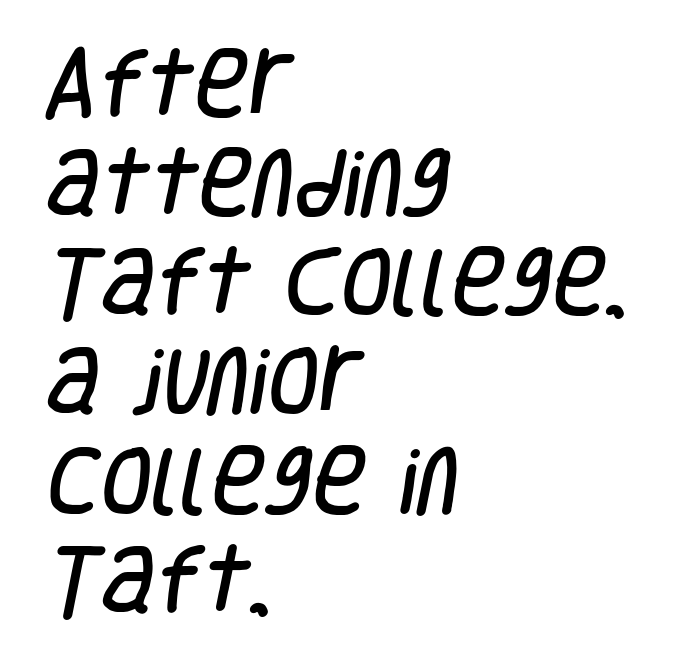
Q: Is the typeface a serif or a sans-serif typeface? A: Sans-serif.
Q: Is the text underlined? A: No.
Q: How is the paragraph aligned? A: Left-aligned.
Q: Is the spacing between letters normal or unusually wide? A: Normal.
Q: Is the spacing between lines tight, normal or loose? A: Normal.
Q: Width (condensed, normal, or wide)? A: Condensed.
Q: Stroke contrast? A: Low.
Q: x-height? A: Large.
Q: Monospaced? A: No.
